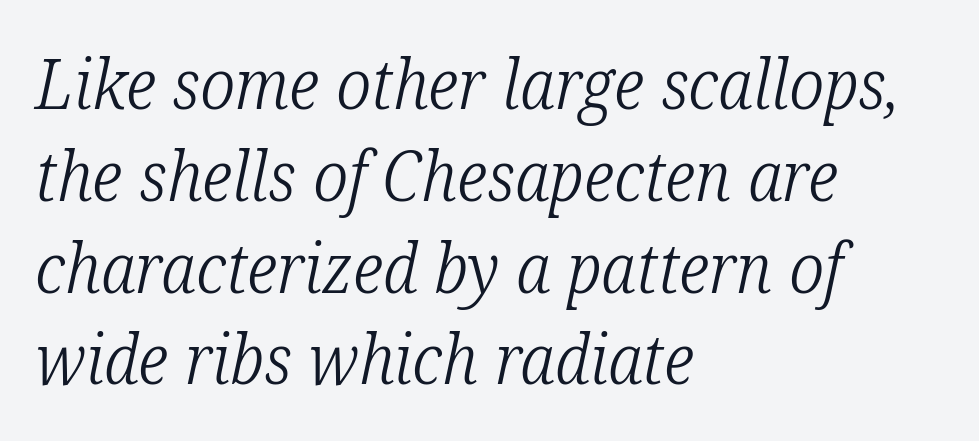
{"serif": "yes", "italic": "yes", "lean": "right", "slant_degrees": 12, "bold": "no", "weight": "light", "width": "condensed", "stroke_contrast": "low", "x_height": "medium", "monospaced": "no", "underline": "no", "align": "left", "line_spacing": "normal", "line_spacing_ratio": 1.33, "letter_spacing": "normal", "letter_spacing_em": 0.0, "glyph_px": 69}
